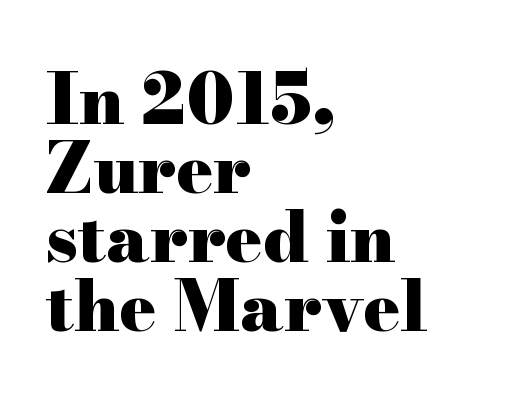
The image shows 69 px heavy, wide serif type, upright; set left-aligned, tight line spacing (1.0x), normal letter spacing, not underlined; high stroke contrast and a small x-height.
